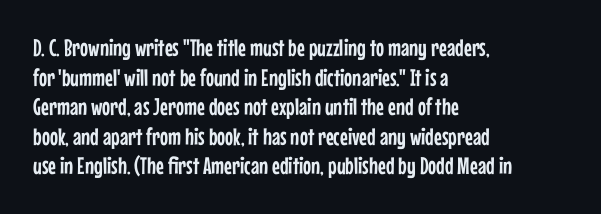
Q: Is the text italic (slanted)? A: No, it is upright.
Q: Is the text underlined? A: No.
Q: How is the paragraph aligned? A: Left-aligned.
Q: Is the spacing between letters normal or unusually wide? A: Normal.
